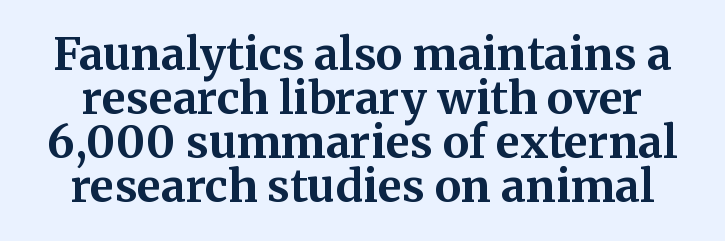
Q: Is the text bold? A: Yes.
Q: Is the text italic (slanted)? A: No, it is upright.
Q: Is the typeface a serif or a sans-serif typeface? A: Serif.
Q: Is the text underlined? A: No.
Q: Is the spacing between letters normal or unusually wide? A: Normal.
Q: Is the spacing between lines tight, normal or loose? A: Tight.
Q: Width (condensed, normal, or wide)? A: Normal.
Q: Stroke contrast? A: Medium.
Q: x-height? A: Medium.
Q: Monospaced? A: No.
